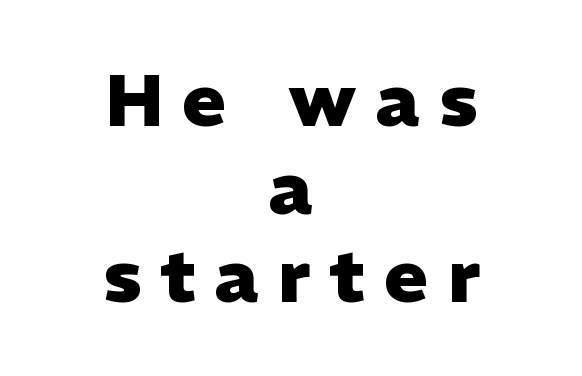
Q: Is the text bold? A: Yes.
Q: Is the text italic (slanted)? A: No, it is upright.
Q: Is the typeface a serif or a sans-serif typeface? A: Sans-serif.
Q: Is the text underlined? A: No.
Q: How is the paragraph aligned? A: Centered.
Q: Is the spacing between letters normal or unusually wide? A: Unusually wide.
Q: Width (condensed, normal, or wide)? A: Normal.
Q: Stroke contrast? A: Low.
Q: x-height? A: Medium.
Q: Monospaced? A: No.
